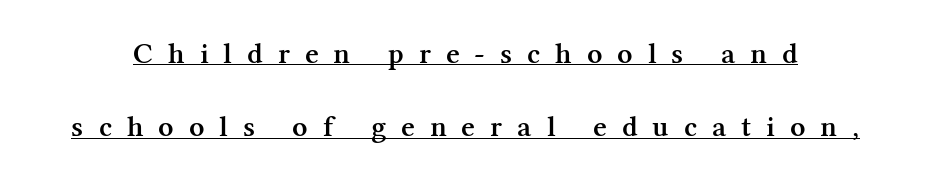
Q: Is the text bold? A: Semi-bold.
Q: Is the text italic (slanted)? A: No, it is upright.
Q: Is the typeface a serif or a sans-serif typeface? A: Serif.
Q: Is the text underlined? A: Yes.
Q: Is the spacing between letters normal or unusually wide? A: Unusually wide.
Q: Is the spacing between lines tight, normal or loose? A: Loose.
Q: Width (condensed, normal, or wide)? A: Normal.
Q: Stroke contrast? A: Medium.
Q: x-height? A: Medium.
Q: Monospaced? A: No.
